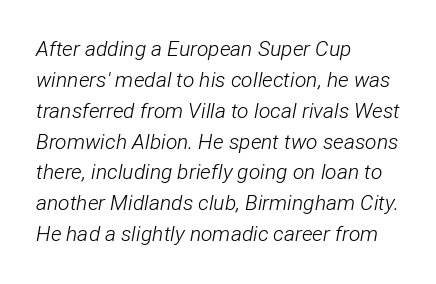
Regarding leading, the lines here are spaced in the standard way. Summary of weight: not heavy and not bold. Layout note: lines flush left. Posture: slanted. The passage shown is not underscored anywhere. The line texture is even and compact thanks to regular tracking.
